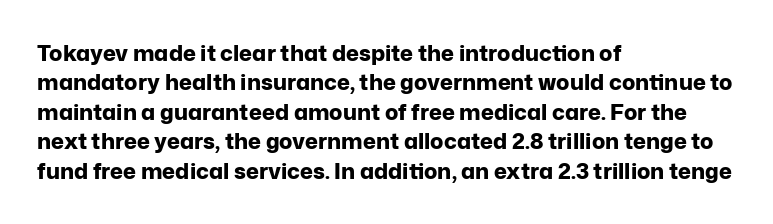
Q: Is the text bold? A: Yes.
Q: Is the text italic (slanted)? A: No, it is upright.
Q: Is the text underlined? A: No.
Q: How is the paragraph aligned? A: Left-aligned.
Q: Is the spacing between letters normal or unusually wide? A: Normal.
Q: Is the spacing between lines tight, normal or loose? A: Normal.
